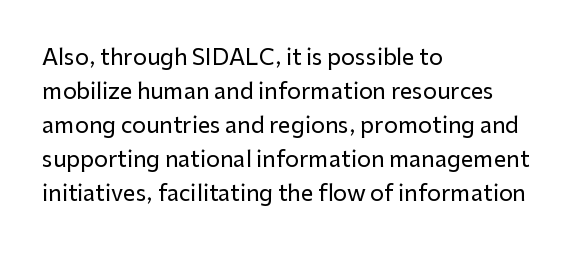
{"italic": "no", "underline": "no", "align": "left", "line_spacing": "normal", "line_spacing_ratio": 1.54, "letter_spacing": "normal", "letter_spacing_em": 0.0, "glyph_px": 22}
